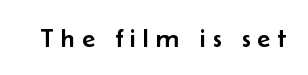
{"italic": "no", "underline": "no", "letter_spacing": "wide", "letter_spacing_em": 0.26, "glyph_px": 27}
